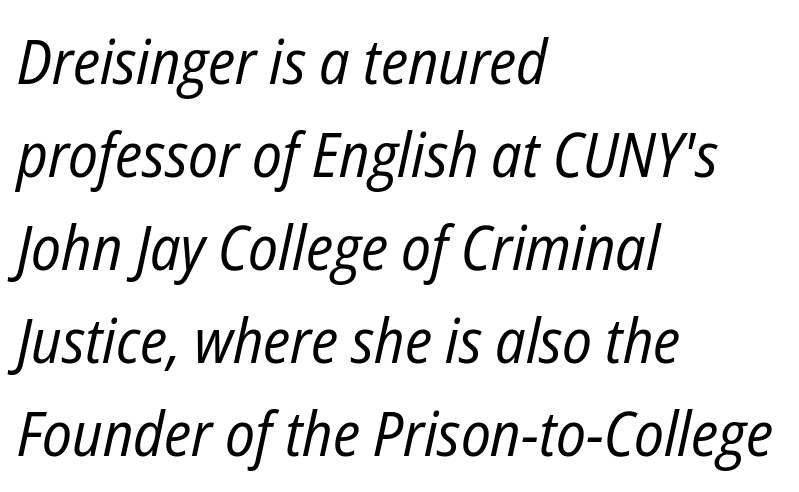
Q: Is the text bold? A: No.
Q: Is the text italic (slanted)? A: Yes, it leans right by about 12 degrees.
Q: Is the text underlined? A: No.
Q: How is the paragraph aligned? A: Left-aligned.
Q: Is the spacing between letters normal or unusually wide? A: Normal.
Q: Is the spacing between lines tight, normal or loose? A: Normal.
Q: Width (condensed, normal, or wide)? A: Condensed.
Q: Stroke contrast? A: Low.
Q: x-height? A: Medium.
Q: Monospaced? A: No.
